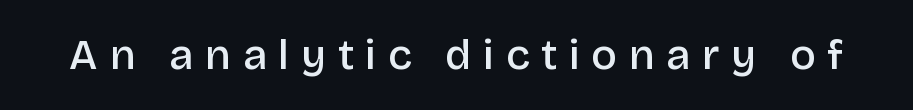
The image shows 43 px semibold sans-serif type, upright; set unusually wide letter spacing (+0.27 em), not underlined; low stroke contrast and a large x-height.
